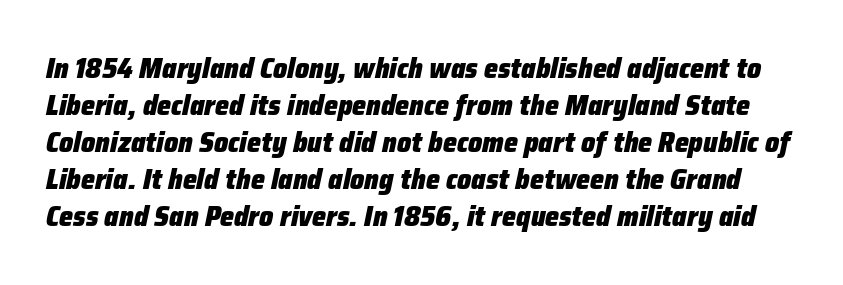
Q: Is the text bold? A: Yes.
Q: Is the text italic (slanted)? A: Yes, it leans right by about 12 degrees.
Q: Is the text underlined? A: No.
Q: Is the spacing between letters normal or unusually wide? A: Normal.
Q: Is the spacing between lines tight, normal or loose? A: Normal.
Q: Width (condensed, normal, or wide)? A: Normal.
Q: Stroke contrast? A: Low.
Q: x-height? A: Medium.
Q: Monospaced? A: No.
